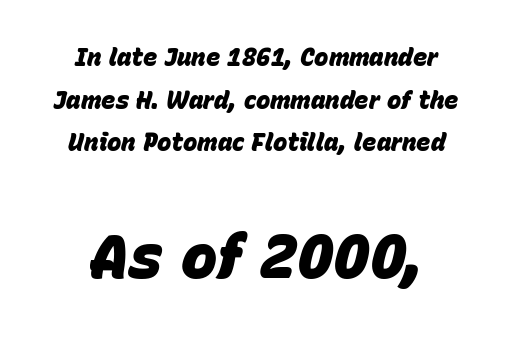
This is oblique type, the kind used for emphasis or titles. Varying glyph widths throughout — classic text-font behaviour. Inter-character spacing is left at the font's built-in metrics. If you squint, the bottom block still reads clearly — it's the larger of the two.
